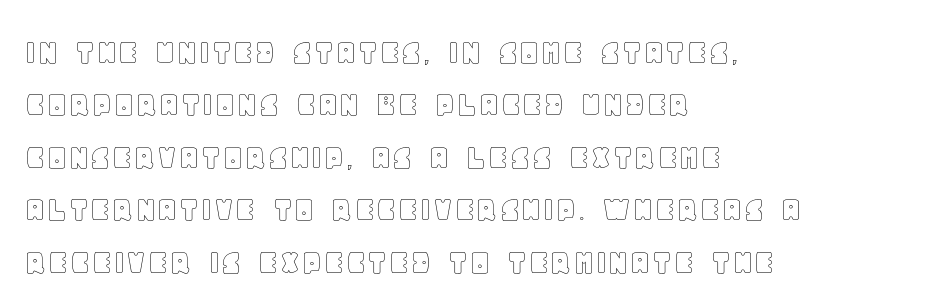
{"italic": "no", "width": "normal", "x_height": "large", "monospaced": "no", "underline": "no", "align": "left", "line_spacing": "normal", "line_spacing_ratio": 1.38, "letter_spacing": "normal", "letter_spacing_em": 0.0, "glyph_px": 38}
